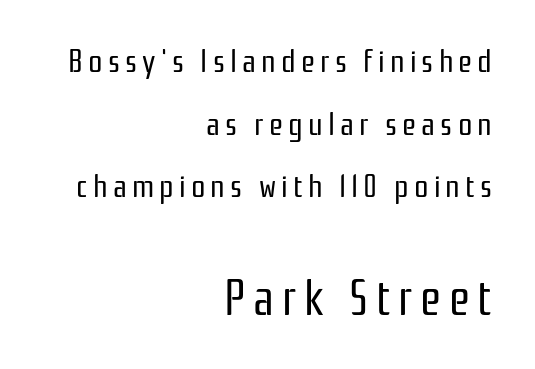
The image shows 48 px regular-weight, condensed sans-serif type, upright; set right-aligned, loose line spacing (1.96x), not underlined; the second (bottom) block is 1.5x larger; low stroke contrast and a medium x-height.
